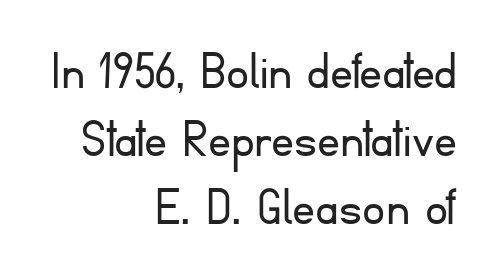
Q: Is the text bold? A: No.
Q: Is the text italic (slanted)? A: No, it is upright.
Q: Is the typeface a serif or a sans-serif typeface? A: Sans-serif.
Q: Is the text underlined? A: No.
Q: How is the paragraph aligned? A: Right-aligned.
Q: Is the spacing between letters normal or unusually wide? A: Normal.
Q: Width (condensed, normal, or wide)? A: Normal.
Q: Stroke contrast? A: Low.
Q: x-height? A: Small.
Q: Monospaced? A: No.
